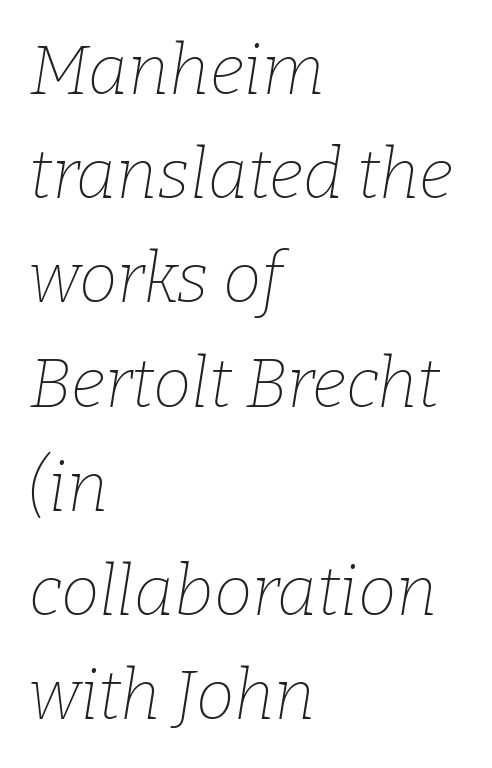
{"serif": "yes", "italic": "yes", "lean": "right", "slant_degrees": 9, "bold": "no", "weight": "thin", "width": "normal", "stroke_contrast": "low", "x_height": "medium", "monospaced": "no", "underline": "no", "align": "left", "line_spacing": "normal", "line_spacing_ratio": 1.51, "letter_spacing": "normal", "letter_spacing_em": 0.0, "glyph_px": 69}
